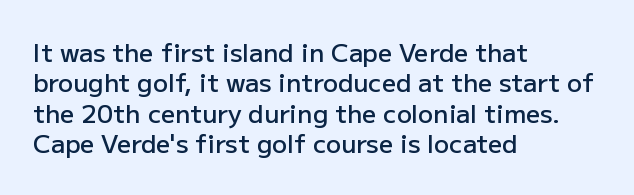
The image shows 25 px text type, upright; set left-aligned, line spacing 1.22x, normal letter spacing, not underlined.
